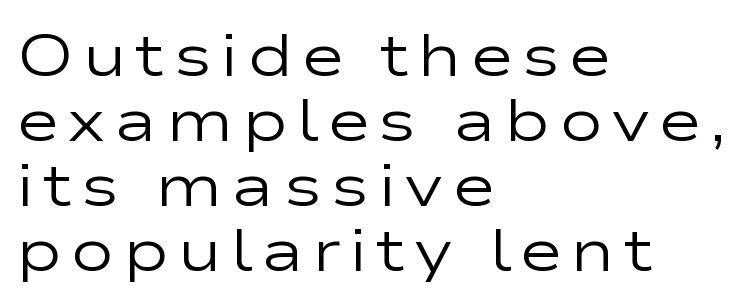
Stroke thickness stays within the range of a standard reading face or lighter. To sum up the face: it is a sans, with no serifs. A typesetter would mark this as roman, not italic. Is this a fixed-width face? No — the glyphs have proportional, varying widths. Which margin do the lines hug? The left one — the right edge is uneven.
